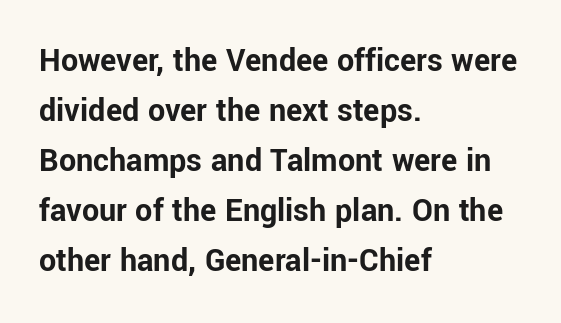
{"serif": "no", "italic": "no", "bold": "yes", "weight": "bold", "width": "normal", "stroke_contrast": "low", "x_height": "medium", "monospaced": "no", "underline": "no", "align": "left", "line_spacing": "normal", "line_spacing_ratio": 1.47, "letter_spacing": "normal", "letter_spacing_em": 0.0, "glyph_px": 34}
